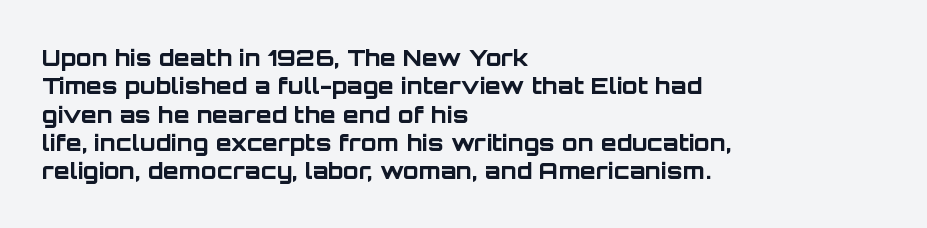
The image shows 23 px bold type, upright; set left-aligned, line spacing 1.23x, normal letter spacing, not underlined.
